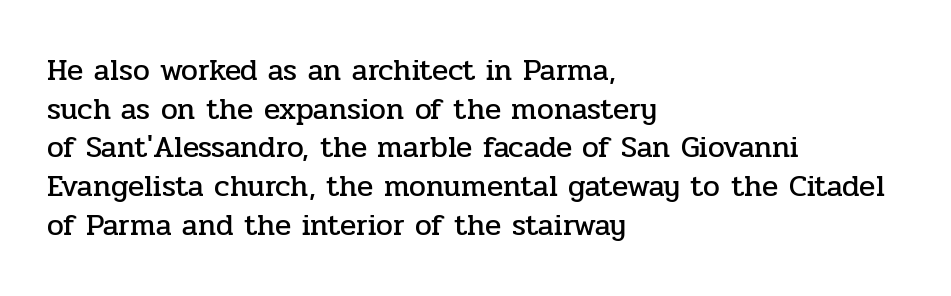
{"serif": "yes", "italic": "no", "width": "normal", "stroke_contrast": "low", "x_height": "medium", "monospaced": "no", "underline": "no", "align": "left", "line_spacing": "normal", "line_spacing_ratio": 1.29, "letter_spacing": "normal", "letter_spacing_em": 0.0, "glyph_px": 30}
